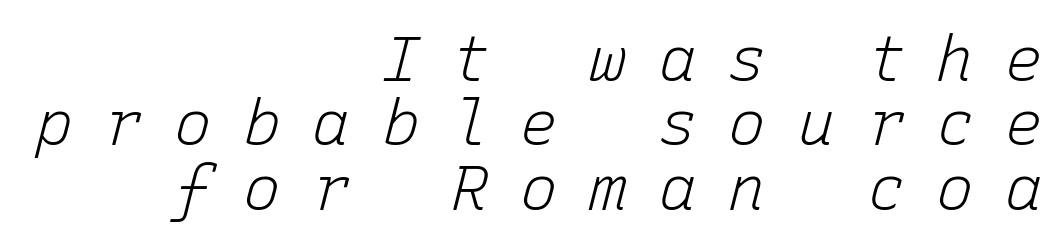
This rendering uses right alignment, leaving the left contour irregular. Fixed-width glyphs throughout — classic coding-font behaviour. The passage shown stacks its lines with hardly any gap. There's an unmistakable incline to the writing here. The line texture is sparse and dotted thanks to wide tracking. Honestly, there is no underline to notice here at all.
